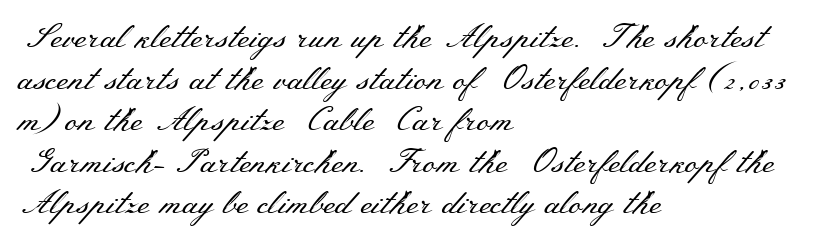
{"serif": "yes", "bold": "no", "weight": "regular", "width": "wide", "stroke_contrast": "medium", "x_height": "small", "monospaced": "no", "underline": "no", "align": "left", "line_spacing": "normal", "line_spacing_ratio": 1.26, "letter_spacing": "normal", "letter_spacing_em": 0.0, "glyph_px": 33}
